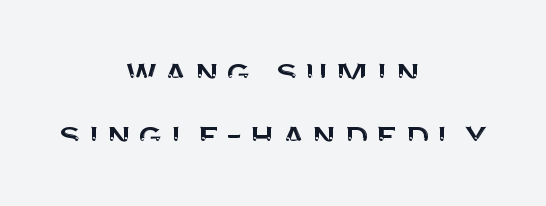
{"serif": "no", "italic": "no", "width": "normal", "stroke_contrast": "medium", "x_height": "large", "monospaced": "no", "underline": "no", "align": "center", "line_spacing": "normal", "line_spacing_ratio": 1.58, "glyph_px": 40}
